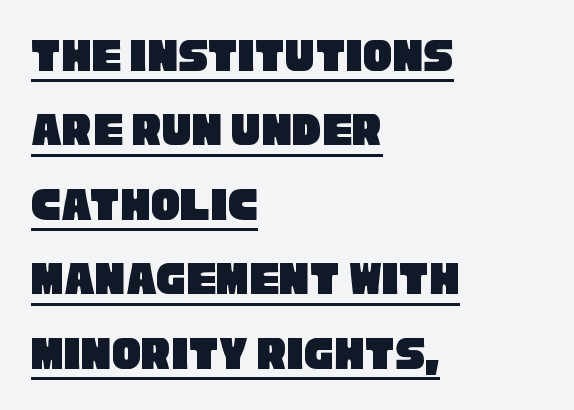
{"serif": "no", "width": "condensed", "stroke_contrast": "low", "x_height": "large", "monospaced": "no", "underline": "yes", "align": "left", "line_spacing": "normal", "line_spacing_ratio": 1.52, "letter_spacing": "normal", "letter_spacing_em": 0.0, "glyph_px": 49}
